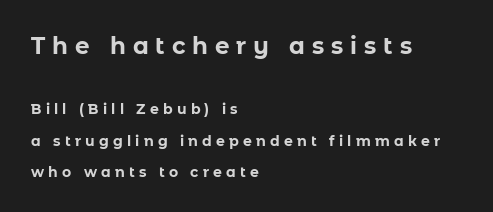
Q: Is the text bold? A: Yes.
Q: Is the text italic (slanted)? A: No, it is upright.
Q: Is the text underlined? A: No.
Q: How is the paragraph aligned? A: Left-aligned.
Q: Is the spacing between letters normal or unusually wide? A: Unusually wide.
Q: Is the spacing between lines tight, normal or loose? A: Loose.
Q: Which block of text is set in a larger size, the first (top) or the second (bottom)? A: The first (top) one.
